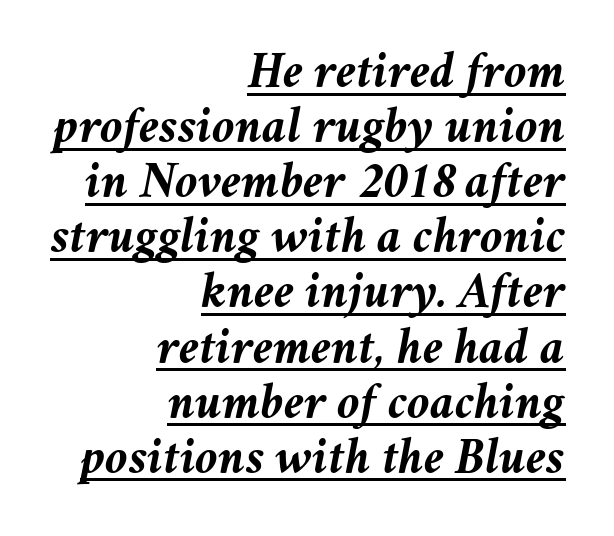
The image shows 52 px semibold type, italic (leaning right); set right-aligned, tight line spacing (1.06x), normal letter spacing, underlined; medium stroke contrast and a medium x-height.
